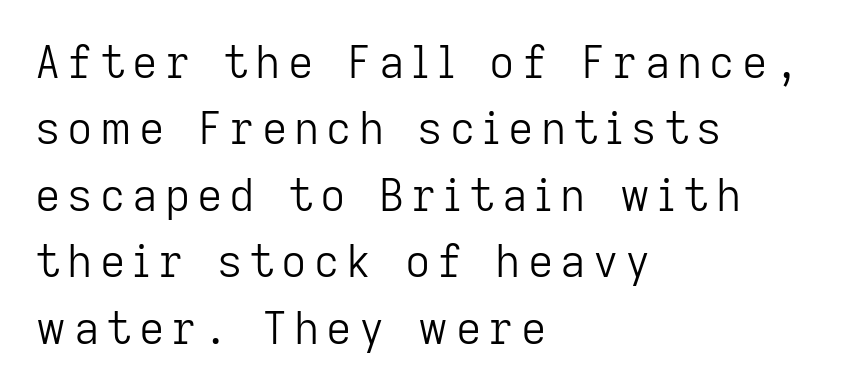
Q: Is the text bold? A: No.
Q: Is the text italic (slanted)? A: No, it is upright.
Q: Is the typeface a serif or a sans-serif typeface? A: Sans-serif.
Q: Is the text underlined? A: No.
Q: How is the paragraph aligned? A: Left-aligned.
Q: Is the spacing between lines tight, normal or loose? A: Normal.
Q: Width (condensed, normal, or wide)? A: Normal.
Q: Stroke contrast? A: Low.
Q: x-height? A: Medium.
Q: Monospaced? A: No.
